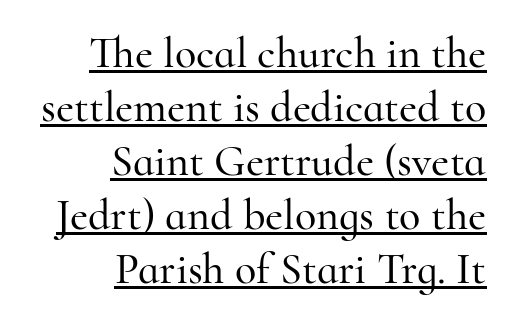
{"serif": "yes", "italic": "no", "width": "normal", "stroke_contrast": "high", "x_height": "small", "monospaced": "no", "underline": "yes", "align": "right", "line_spacing_ratio": 1.23, "letter_spacing": "normal", "letter_spacing_em": 0.0, "glyph_px": 44}
